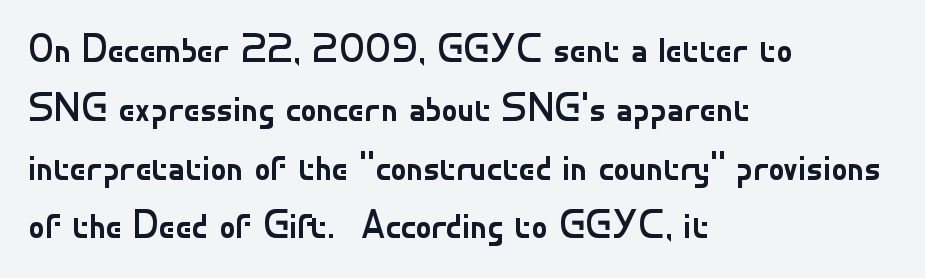
Q: Is the text bold? A: No.
Q: Is the text italic (slanted)? A: No, it is upright.
Q: Is the typeface a serif or a sans-serif typeface? A: Sans-serif.
Q: Is the text underlined? A: No.
Q: How is the paragraph aligned? A: Left-aligned.
Q: Is the spacing between letters normal or unusually wide? A: Normal.
Q: Is the spacing between lines tight, normal or loose? A: Normal.
Q: Width (condensed, normal, or wide)? A: Normal.
Q: Stroke contrast? A: Low.
Q: x-height? A: Small.
Q: Monospaced? A: No.
